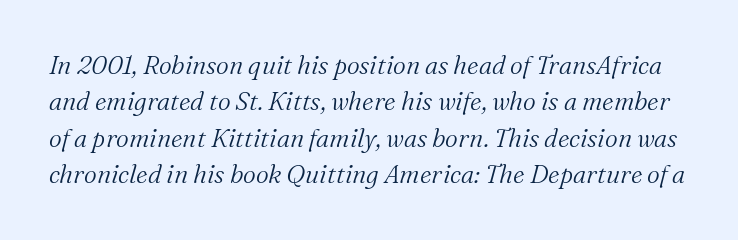
The image shows 25 px text type, italic (leaning right); set normal line spacing (1.46x), normal letter spacing, not underlined.
